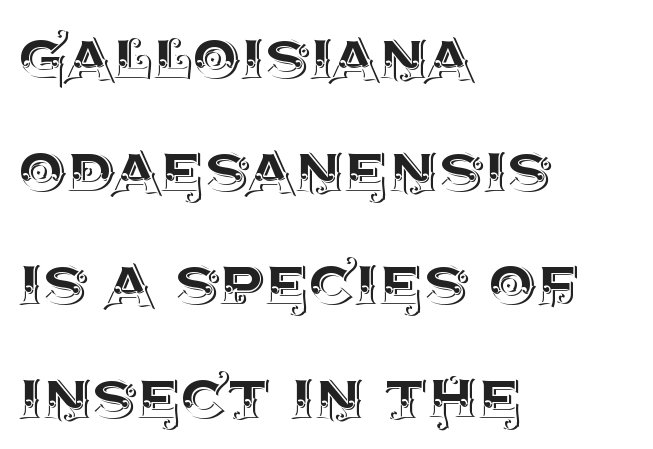
The image shows 76 px text type, upright; set left-aligned, normal line spacing (1.49x), normal letter spacing, not underlined; a large x-height.
